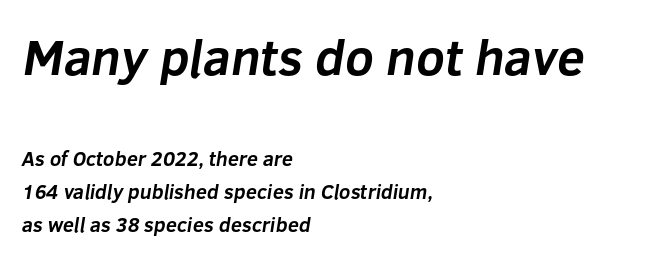
Character widths vary here, with narrow letters taking less room than wide ones. How heavy is the stroke? Heavy — this is a bold. The emphasis by scale lands on block number one, above. The passage is arranged the way most books set body copy — flush left. Quick note: underline off.
